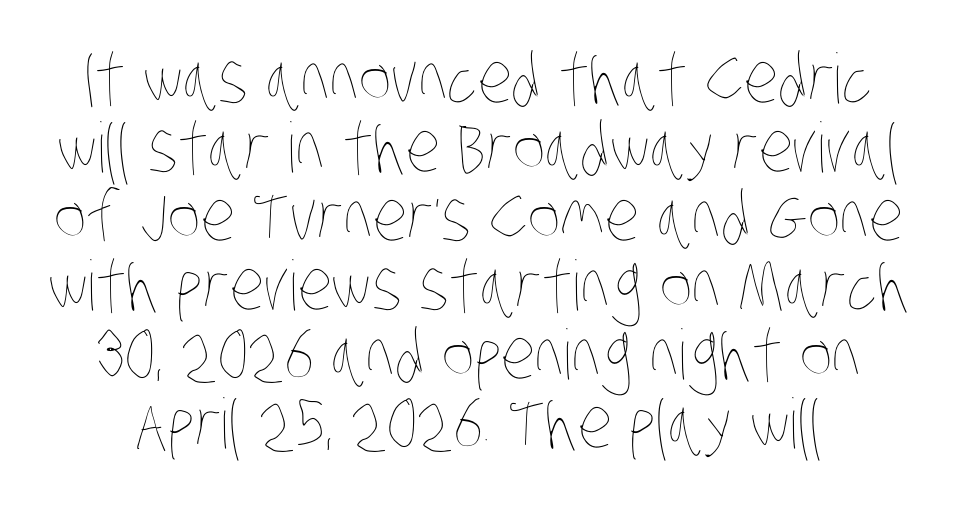
{"bold": "no", "weight": "thin", "width": "condensed", "stroke_contrast": "low", "x_height": "large", "monospaced": "no", "underline": "no", "line_spacing": "tight", "line_spacing_ratio": 1.0, "letter_spacing": "normal", "letter_spacing_em": 0.0, "glyph_px": 69}
